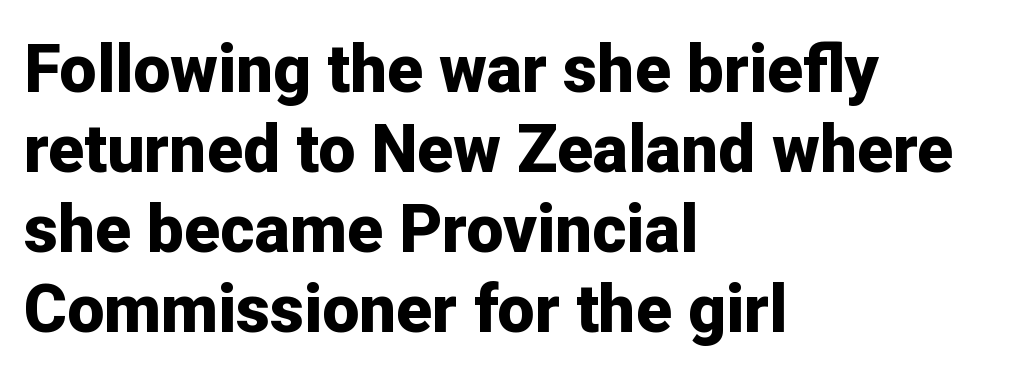
{"serif": "no", "italic": "no", "bold": "yes", "weight": "bold", "width": "normal", "stroke_contrast": "low", "x_height": "medium", "monospaced": "no", "underline": "no", "align": "left", "line_spacing_ratio": 1.21, "letter_spacing": "normal", "letter_spacing_em": 0.0, "glyph_px": 66}
